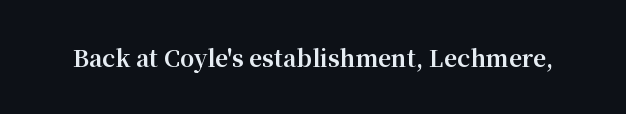
Notice how thick the strokes are: this is what a full bold looks like. In terms of letterspacing, this is plain default setting. The specimen omits any rule beneath the text block's lines. The lettering stays uniformly vertical, giving the passage a roman look.
